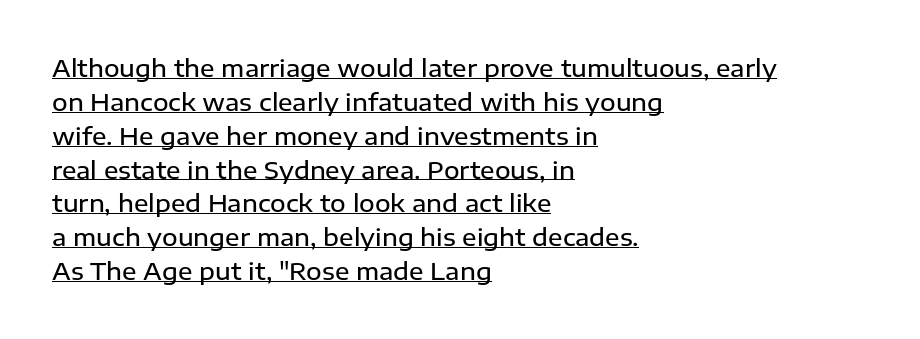
The space between consecutive lines is moderate. The font's upright variant was chosen for this text. Heft: intermediate — a semibold. The text block is weighted toward the left margin, trailing off unevenly rightward. Nobody touched the tracking dial on this one. This sample carries an underscore along the baseline area.
